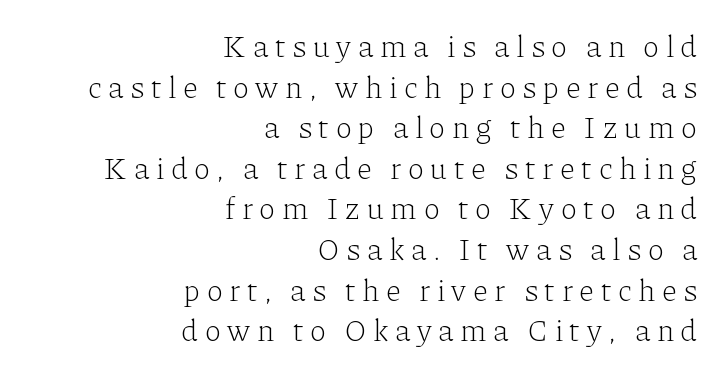
The image shows 31 px light serif type, upright; set right-aligned, normal line spacing (1.31x), unusually wide letter spacing (+0.22 em), not underlined; low stroke contrast and a medium x-height.
